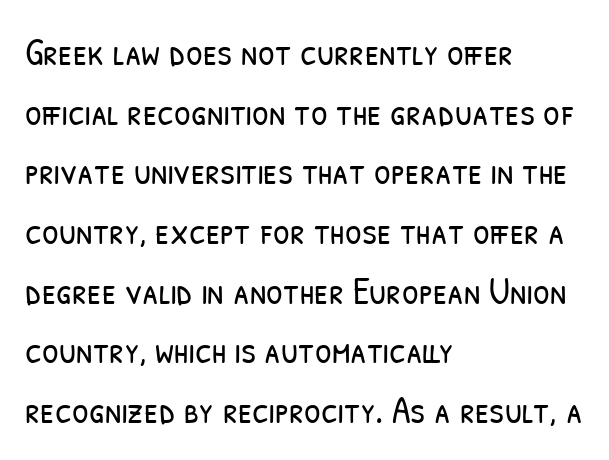
Q: Is the text bold? A: No.
Q: Is the typeface a serif or a sans-serif typeface? A: Sans-serif.
Q: Is the text underlined? A: No.
Q: How is the paragraph aligned? A: Left-aligned.
Q: Is the spacing between letters normal or unusually wide? A: Normal.
Q: Is the spacing between lines tight, normal or loose? A: Normal.
Q: Width (condensed, normal, or wide)? A: Condensed.
Q: Stroke contrast? A: Low.
Q: x-height? A: Medium.
Q: Monospaced? A: No.
